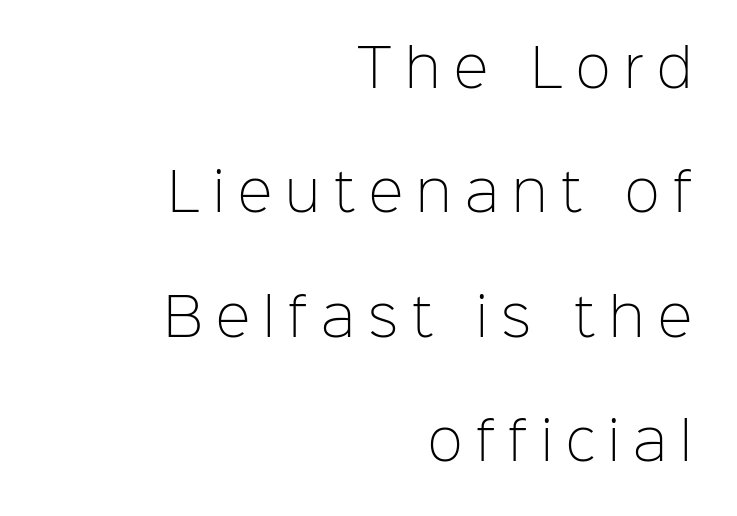
The image shows 52 px light sans-serif type, upright; set right-aligned, loose line spacing (2.39x), unusually wide letter spacing (+0.26 em), not underlined; low stroke contrast and a medium x-height.
